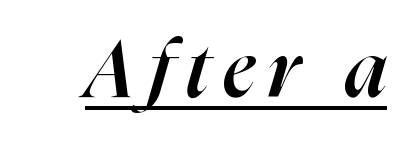
This sample carries an underscore along the baseline area. Is the type bold? Partly — it's a semibold, heavier than regular but not fully bold. Do the characters align in a grid? No, the font is proportional. There's an unmistakable incline to the writing here.
